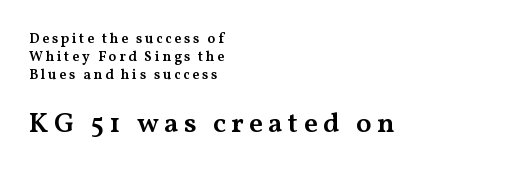
The image shows 28 px semibold, wide serif type, upright; set left-aligned, normal line spacing (1.27x), not underlined; the second (bottom) block is 2.0x larger; medium stroke contrast and a medium x-height.
